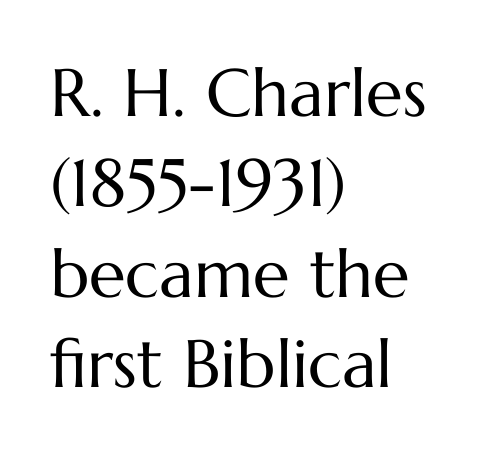
The image shows 67 px regular-weight type, upright; set left-aligned, normal line spacing (1.35x), normal letter spacing, not underlined; medium stroke contrast and a medium x-height.
